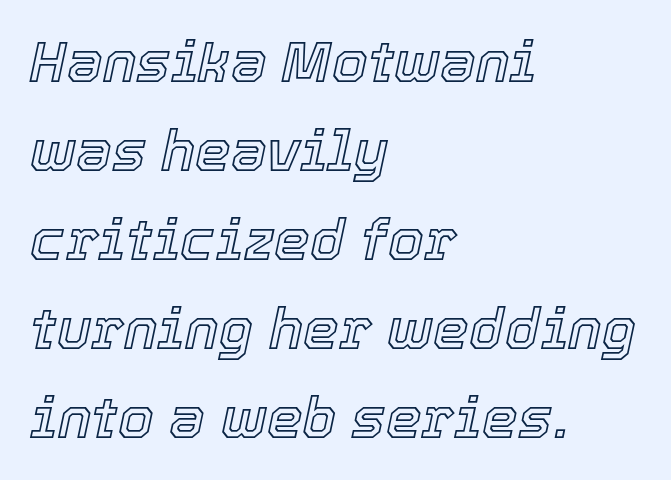
The image shows 57 px text type, italic (leaning right); set left-aligned, normal line spacing (1.56x), normal letter spacing, not underlined; a medium x-height.
